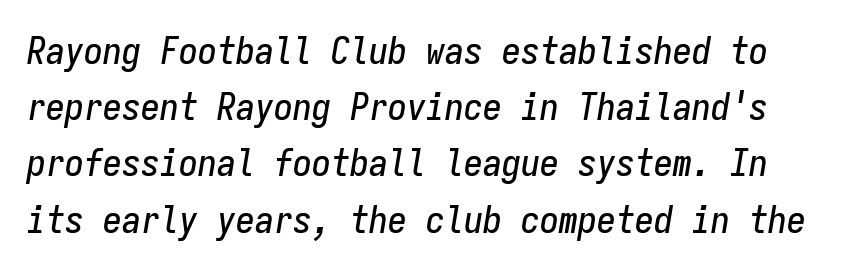
{"italic": "yes", "lean": "right", "slant_degrees": 9, "width": "condensed", "stroke_contrast": "low", "x_height": "medium", "monospaced": "yes", "underline": "no", "line_spacing": "normal", "line_spacing_ratio": 1.48, "letter_spacing": "normal", "letter_spacing_em": 0.0, "glyph_px": 38}
